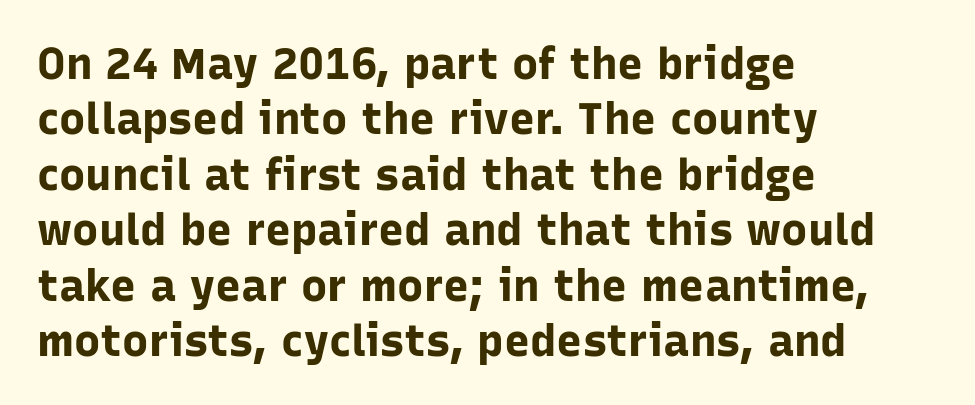
Rule under the text: the space is simply empty. Each glyph is drawn with heavy, bold strokes. Style check: upright. One-word summary of the alignment: left. The letters advance in unequal steps, a hallmark of proportional type.
